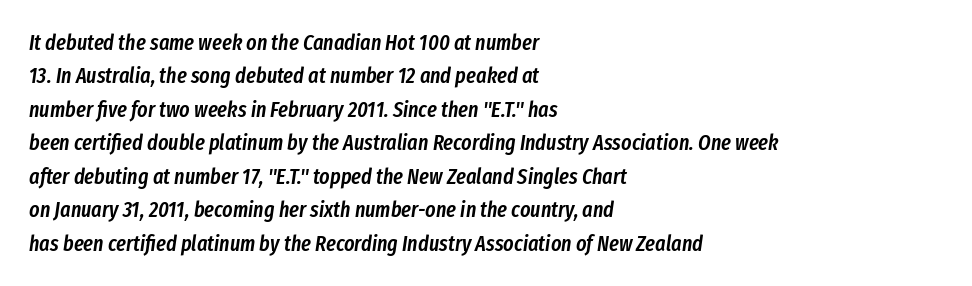
The image shows 22 px text type, italic (leaning right); set left-aligned, normal line spacing (1.52x), normal letter spacing, not underlined.
